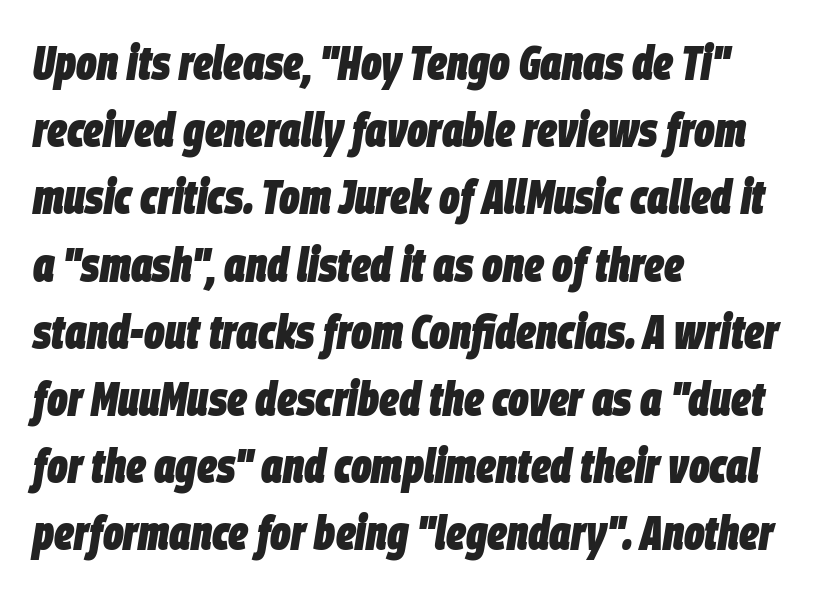
Q: Is the text bold? A: Yes.
Q: Is the text italic (slanted)? A: Yes, it leans right by about 9 degrees.
Q: Is the text underlined? A: No.
Q: How is the paragraph aligned? A: Left-aligned.
Q: Is the spacing between letters normal or unusually wide? A: Normal.
Q: Is the spacing between lines tight, normal or loose? A: Normal.
Q: Width (condensed, normal, or wide)? A: Condensed.
Q: Stroke contrast? A: Low.
Q: x-height? A: Large.
Q: Monospaced? A: No.
